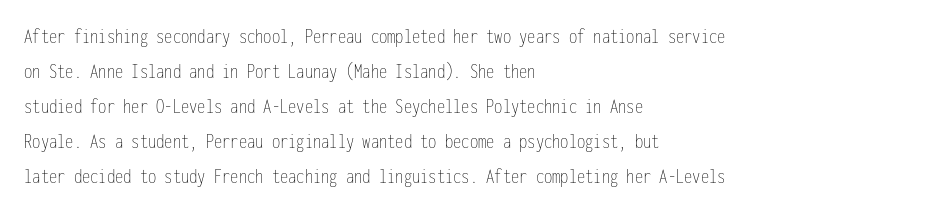
The image shows 22 px text type, upright; set left-aligned, normal line spacing (1.59x), normal letter spacing, not underlined.
